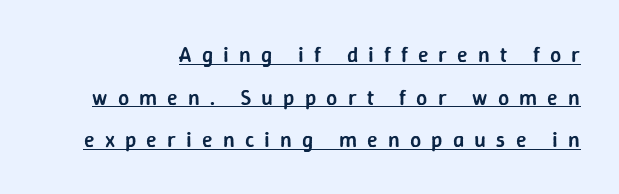
{"italic": "no", "bold": "semi", "underline": "yes", "line_spacing": "loose", "line_spacing_ratio": 1.94, "letter_spacing": "wide", "letter_spacing_em": 0.46, "glyph_px": 22}
